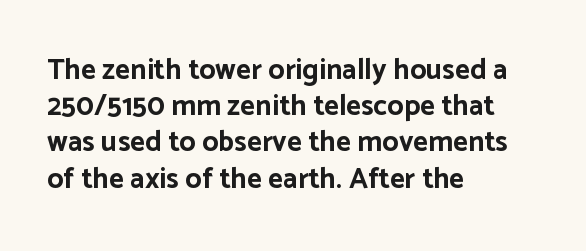
The image shows 29 px bold sans-serif type, upright; set left-aligned, normal line spacing (1.25x), normal letter spacing, not underlined; low stroke contrast and a medium x-height.
